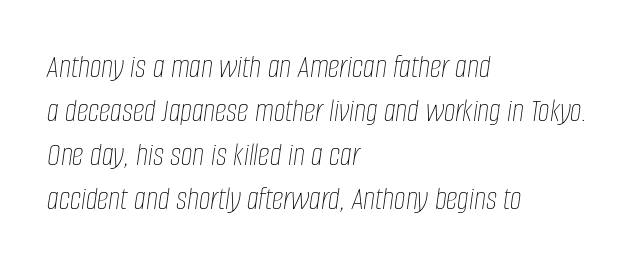
This rendering leaves character spacing at its baseline value. Each new line begins a customary step beneath the previous one. Teacher's note: observe the even left margin — that is flush-left alignment. Weight: not bold — regular or lighter. In terms of posture, this sample is oblique. Character widths vary here, with narrow letters taking less room than wide ones.
